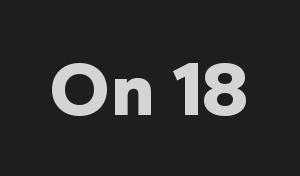
{"serif": "no", "italic": "no", "bold": "yes", "weight": "bold", "width": "normal", "stroke_contrast": "low", "x_height": "medium", "monospaced": "no", "underline": "no", "letter_spacing": "normal", "letter_spacing_em": 0.0, "glyph_px": 77}
